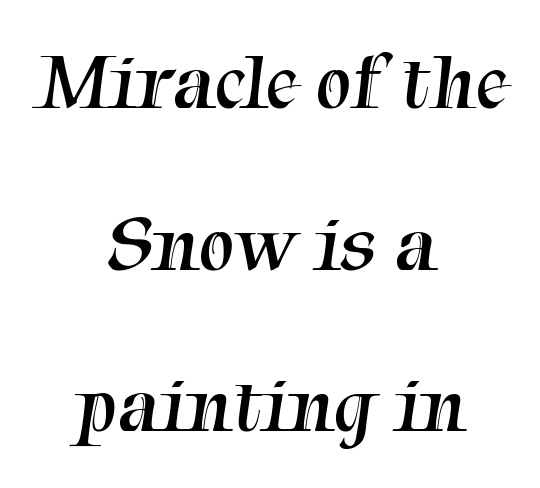
A typesetter would label this face a serif. The space beneath each line is pristine and unruled. Weight: in the light-to-regular range. Compared with typical paragraphs, the rows here are farther apart. Caption: multi-line text, centered on the measure.
